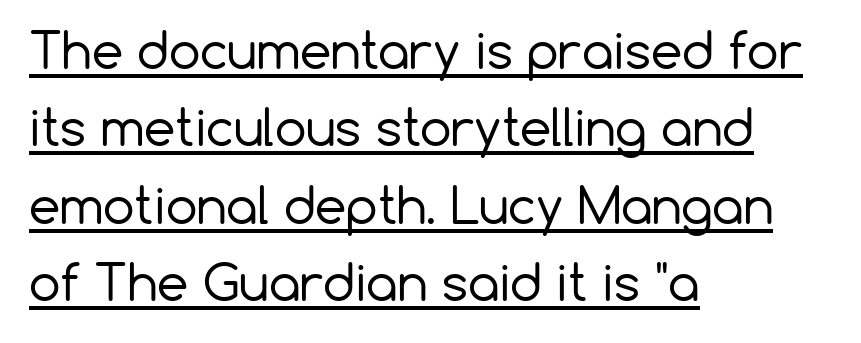
Q: Is the text bold? A: No.
Q: Is the text italic (slanted)? A: No, it is upright.
Q: Is the typeface a serif or a sans-serif typeface? A: Sans-serif.
Q: Is the text underlined? A: Yes.
Q: How is the paragraph aligned? A: Left-aligned.
Q: Is the spacing between letters normal or unusually wide? A: Normal.
Q: Is the spacing between lines tight, normal or loose? A: Normal.
Q: Width (condensed, normal, or wide)? A: Normal.
Q: Stroke contrast? A: Low.
Q: x-height? A: Medium.
Q: Monospaced? A: No.
